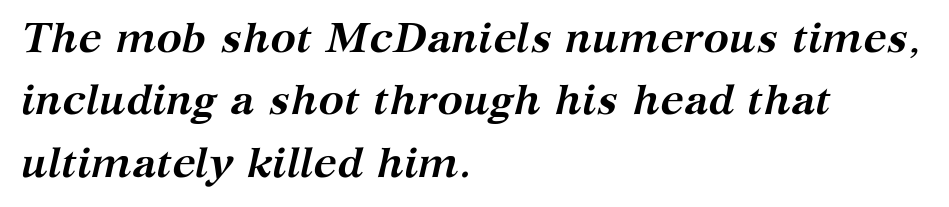
Q: Is the text bold? A: Yes.
Q: Is the text italic (slanted)? A: Yes, it leans right by about 12 degrees.
Q: Is the typeface a serif or a sans-serif typeface? A: Serif.
Q: Is the text underlined? A: No.
Q: How is the paragraph aligned? A: Left-aligned.
Q: Is the spacing between letters normal or unusually wide? A: Normal.
Q: Is the spacing between lines tight, normal or loose? A: Normal.
Q: Width (condensed, normal, or wide)? A: Normal.
Q: Stroke contrast? A: Medium.
Q: x-height? A: Medium.
Q: Monospaced? A: No.
